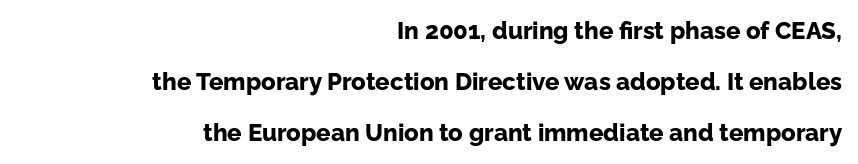
{"italic": "no", "bold": "yes", "underline": "no", "align": "right", "line_spacing": "loose", "line_spacing_ratio": 2.13, "letter_spacing": "normal", "letter_spacing_em": 0.0, "glyph_px": 24}
